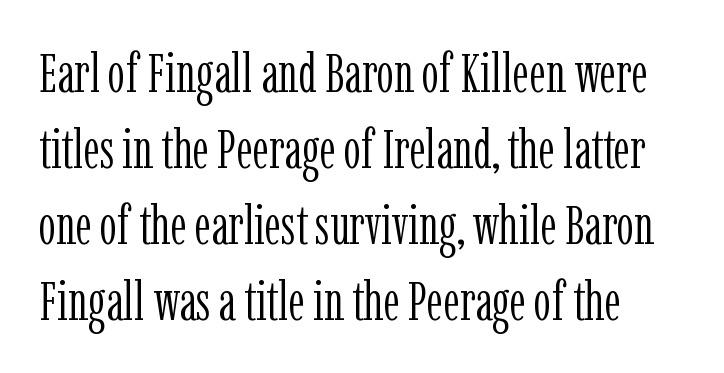
Q: Is the text bold? A: No.
Q: Is the text italic (slanted)? A: No, it is upright.
Q: Is the typeface a serif or a sans-serif typeface? A: Serif.
Q: Is the text underlined? A: No.
Q: Is the spacing between letters normal or unusually wide? A: Normal.
Q: Is the spacing between lines tight, normal or loose? A: Normal.
Q: Width (condensed, normal, or wide)? A: Condensed.
Q: Stroke contrast? A: Low.
Q: x-height? A: Medium.
Q: Monospaced? A: No.
